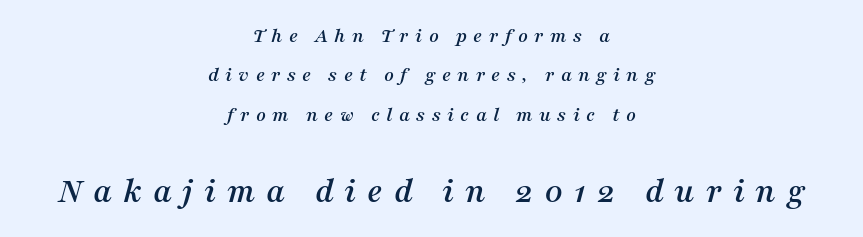
The image shows 36 px serif type, italic (leaning right); set centered, line spacing 1.87x, unusually wide letter spacing (+0.3 em), not underlined; the second (bottom) block is 1.71x larger; medium stroke contrast and a medium x-height.
